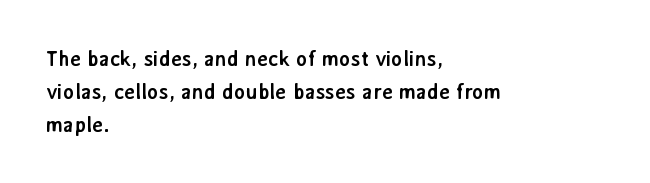
The image shows 21 px bold type, upright; set left-aligned, normal line spacing (1.56x), normal letter spacing, not underlined.
